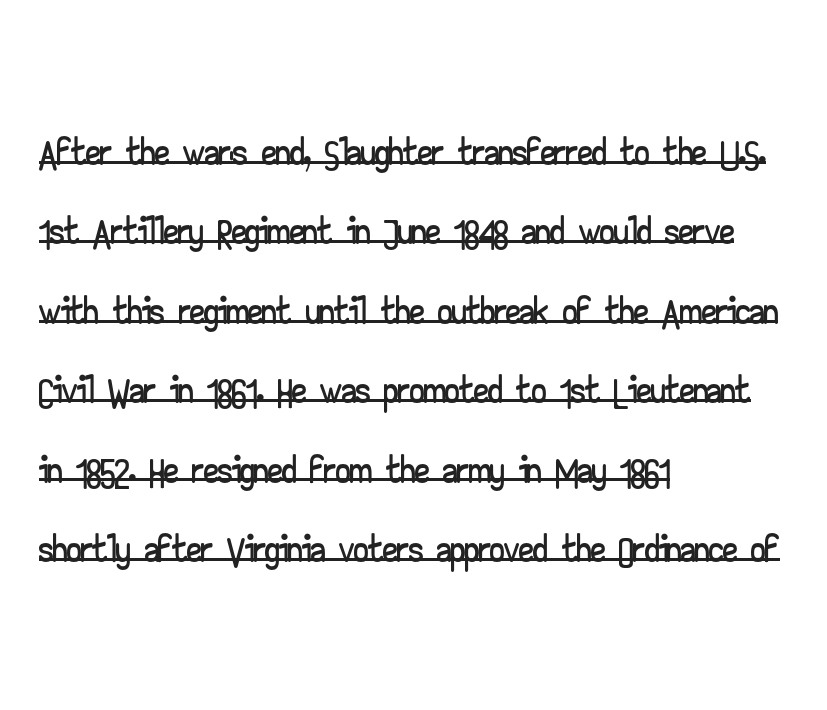
Standard letterfit; no display-style spreading of the glyphs. Does the type have serifs? No, each stem ends abruptly. The axis of the letterforms is exactly vertical. Visually the block forms a straight wall on the left and a jagged coastline on the right.
